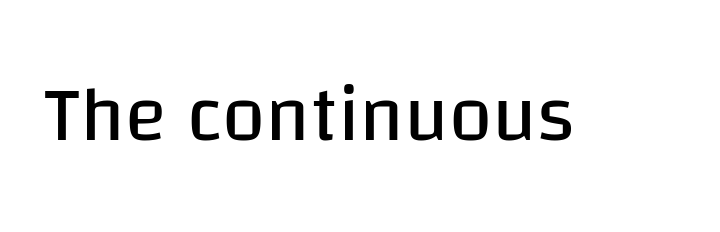
The image shows 78 px regular-weight sans-serif type, upright; set normal letter spacing, not underlined; low stroke contrast and a large x-height.
